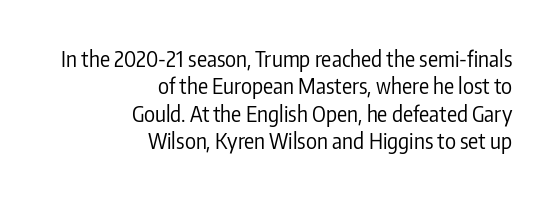
The image shows 21 px text type, upright; set right-aligned, normal line spacing (1.3x), normal letter spacing, not underlined.
